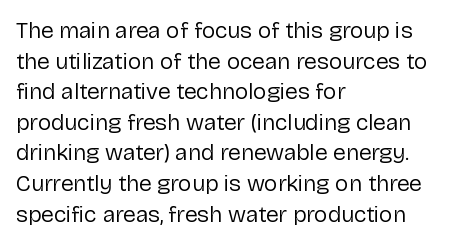
Q: Is the text bold? A: No.
Q: Is the text italic (slanted)? A: No, it is upright.
Q: Is the text underlined? A: No.
Q: How is the paragraph aligned? A: Left-aligned.
Q: Is the spacing between letters normal or unusually wide? A: Normal.
Q: Is the spacing between lines tight, normal or loose? A: Normal.
